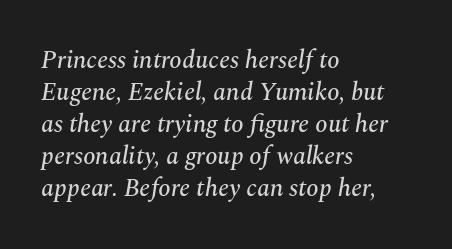
The image shows 25 px text type, italic (leaning right); set left-aligned, normal line spacing (1.28x), normal letter spacing, not underlined.
